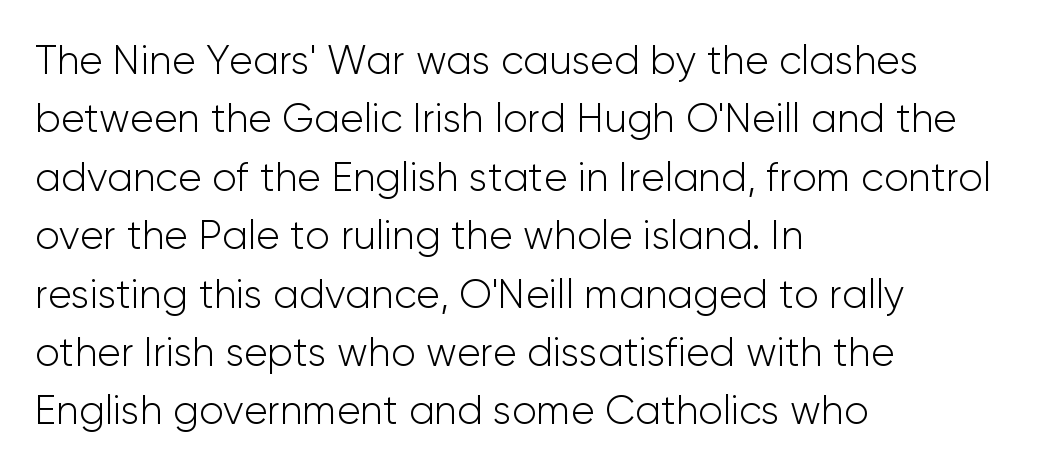
The image shows 40 px light sans-serif type, upright; set left-aligned, normal line spacing (1.46x), normal letter spacing, not underlined; low stroke contrast and a medium x-height.
